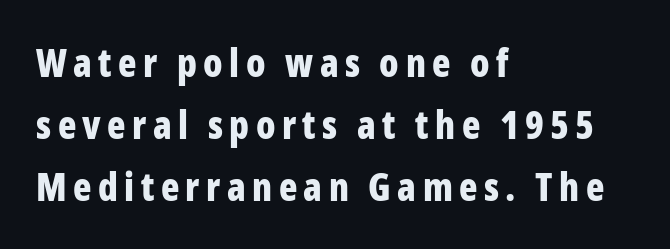
The image shows 38 px bold, condensed sans-serif type, upright; set left-aligned, normal line spacing (1.63x), not underlined; low stroke contrast and a medium x-height.
